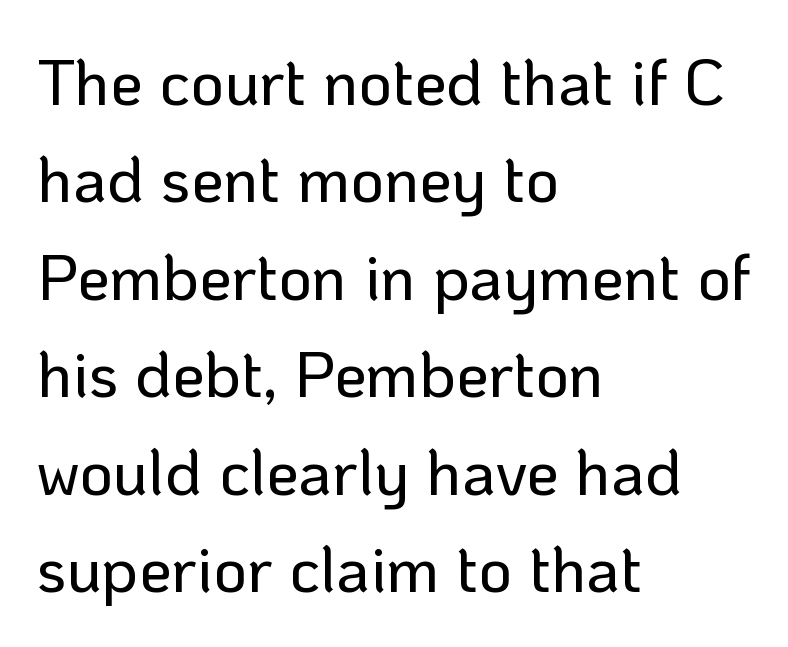
The image shows 65 px sans-serif type, upright; set left-aligned, normal line spacing (1.5x), normal letter spacing, not underlined; low stroke contrast and a medium x-height.
